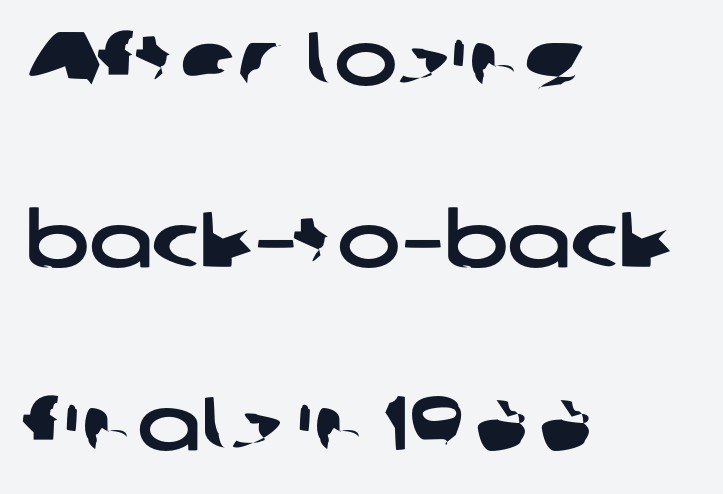
Compared with typical paragraphs, the rows here are farther apart. Looks like regular typesetting: each glyph gets only the width it needs. Leftover space on each line is placed entirely after the last word. The font family rendered here belongs to the sans-serif group. There is no visible air inserted between adjacent glyphs.
